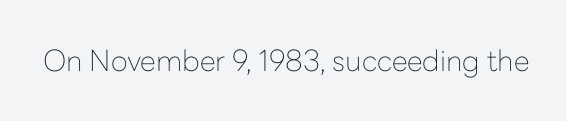
Q: Is the text bold? A: No.
Q: Is the text italic (slanted)? A: No, it is upright.
Q: Is the typeface a serif or a sans-serif typeface? A: Sans-serif.
Q: Is the text underlined? A: No.
Q: Is the spacing between letters normal or unusually wide? A: Normal.
Q: Width (condensed, normal, or wide)? A: Normal.
Q: Stroke contrast? A: Low.
Q: x-height? A: Medium.
Q: Monospaced? A: No.
